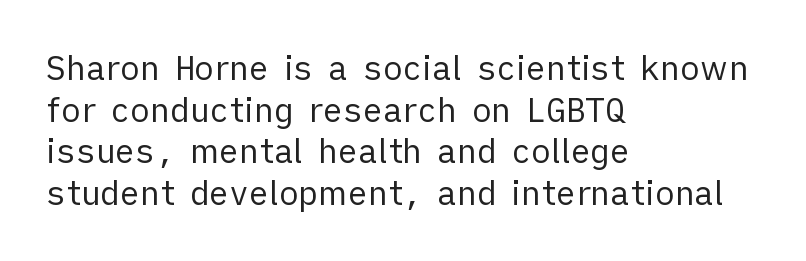
The weight would be labelled regular, book, light, or lighter still. These lines keep a tight, regular rhythm from letter to letter. The rendering uses natural spacing where letterforms have individual widths. A bare baseline throughout the passage. The typesetter chose a ragged-right arrangement here. The font's upright variant was chosen for this text.
